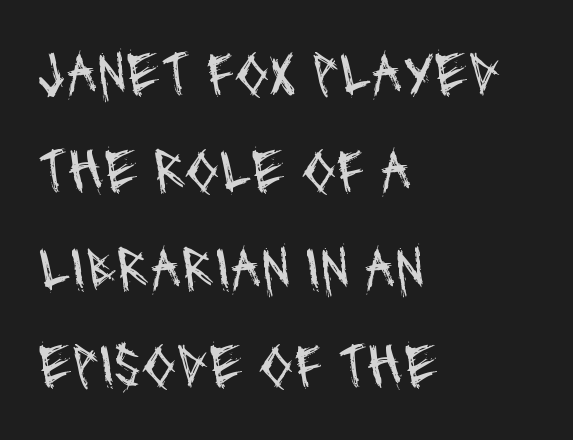
The image shows 62 px regular-weight, condensed sans-serif type; set left-aligned, normal line spacing (1.57x), normal letter spacing, not underlined; medium stroke contrast and a large x-height.
